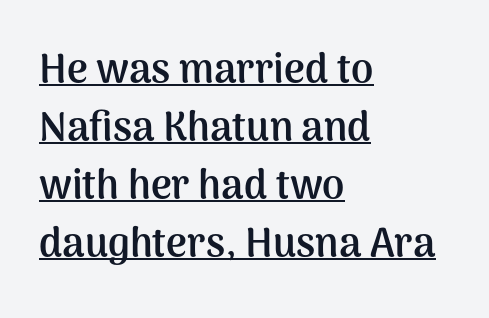
{"serif": "no", "italic": "no", "bold": "yes", "weight": "semibold", "width": "normal", "stroke_contrast": "medium", "x_height": "medium", "monospaced": "no", "underline": "yes", "align": "left", "line_spacing": "normal", "line_spacing_ratio": 1.45, "letter_spacing": "normal", "letter_spacing_em": 0.0, "glyph_px": 40}
